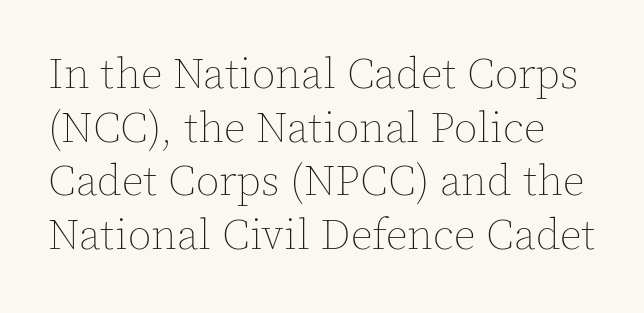
Q: Is the text bold? A: No.
Q: Is the text italic (slanted)? A: No, it is upright.
Q: Is the text underlined? A: No.
Q: Is the spacing between letters normal or unusually wide? A: Normal.
Q: Is the spacing between lines tight, normal or loose? A: Normal.
Q: Width (condensed, normal, or wide)? A: Normal.
Q: x-height? A: Medium.
Q: Monospaced? A: No.
